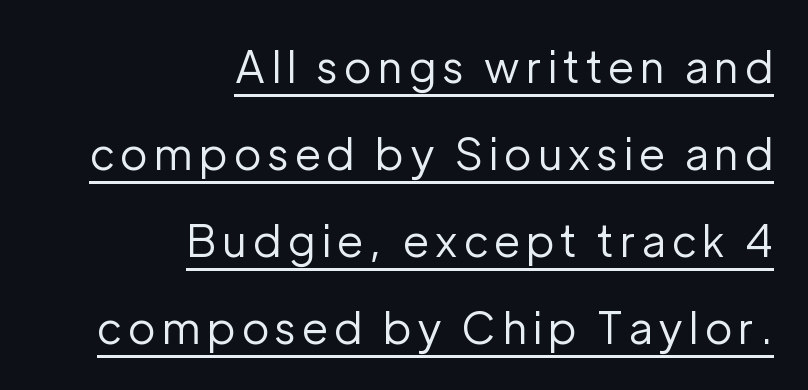
Q: Is the text bold? A: No.
Q: Is the text italic (slanted)? A: No, it is upright.
Q: Is the typeface a serif or a sans-serif typeface? A: Sans-serif.
Q: Is the text underlined? A: Yes.
Q: How is the paragraph aligned? A: Right-aligned.
Q: Is the spacing between lines tight, normal or loose? A: Loose.
Q: Width (condensed, normal, or wide)? A: Normal.
Q: Stroke contrast? A: Low.
Q: x-height? A: Medium.
Q: Monospaced? A: No.
